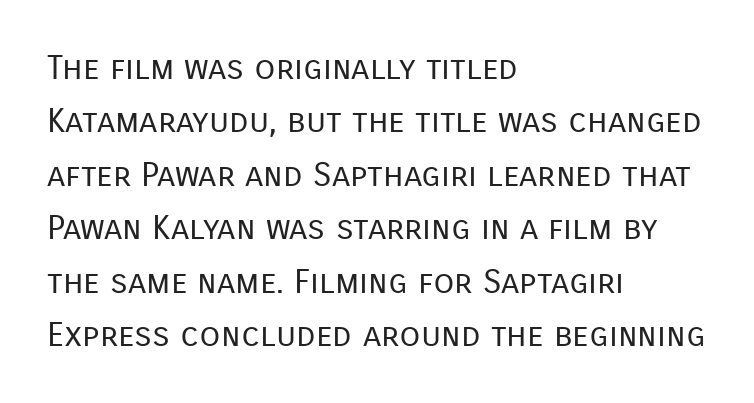
The image shows 34 px regular-weight sans-serif type, upright; set left-aligned, normal line spacing (1.57x), normal letter spacing, not underlined; low stroke contrast and a medium x-height.
